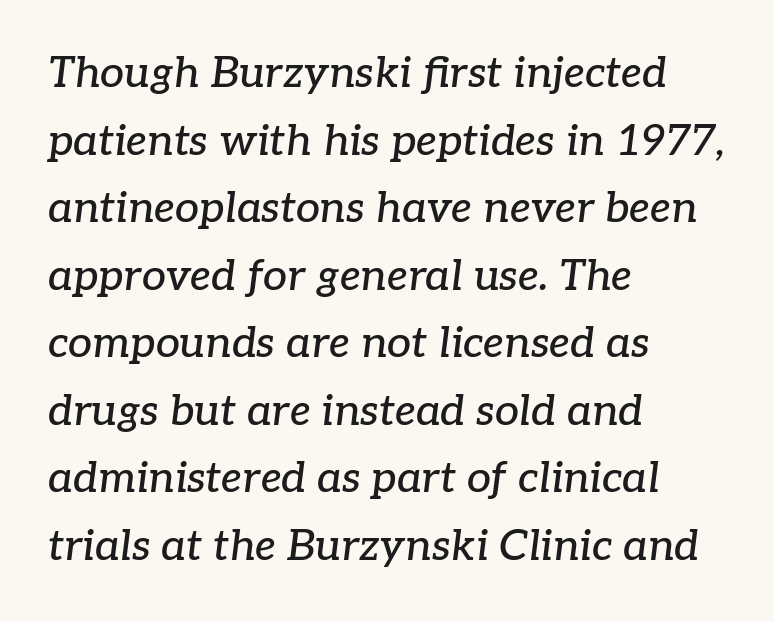
The image shows 43 px serif type, italic (leaning right); set left-aligned, normal line spacing (1.57x), normal letter spacing, not underlined; low stroke contrast and a medium x-height.
